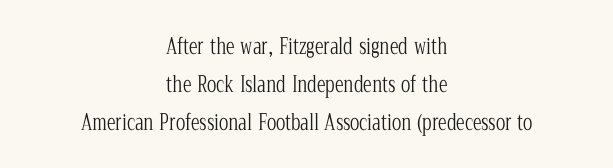
Q: Is the text bold? A: No.
Q: Is the text italic (slanted)? A: No, it is upright.
Q: Is the text underlined? A: No.
Q: How is the paragraph aligned? A: Centered.
Q: Is the spacing between letters normal or unusually wide? A: Normal.
